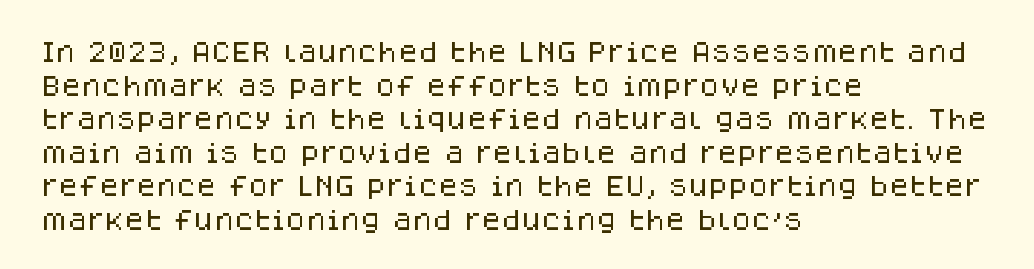
{"italic": "no", "underline": "no", "align": "left", "line_spacing": "normal", "line_spacing_ratio": 1.46, "letter_spacing": "normal", "letter_spacing_em": 0.0, "glyph_px": 23}
